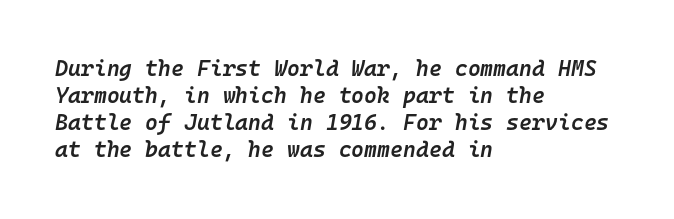
{"italic": "yes", "lean": "right", "slant_degrees": 10, "bold": "semi", "underline": "no", "align": "left", "line_spacing_ratio": 1.23, "letter_spacing": "normal", "letter_spacing_em": 0.0, "glyph_px": 22}
